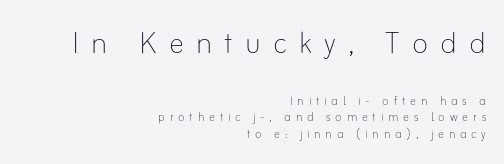
The image shows 38 px thin type, upright; set right-aligned, tight line spacing (1.11x), unusually wide letter spacing (+0.32 em), not underlined; the first (top) block is 2.53x larger; low stroke contrast and a small x-height.
